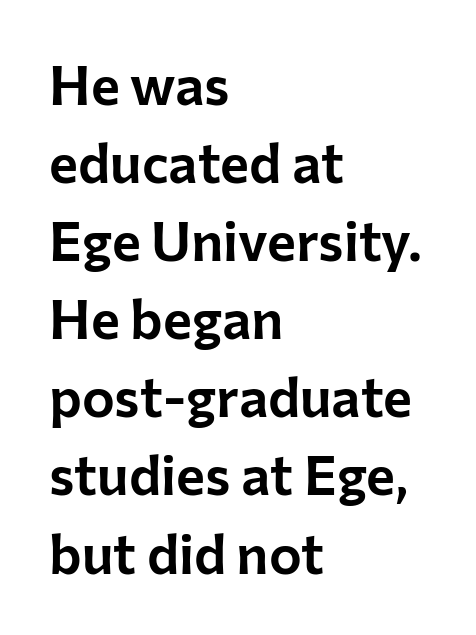
Q: Is the text italic (slanted)? A: No, it is upright.
Q: Is the typeface a serif or a sans-serif typeface? A: Sans-serif.
Q: Is the text underlined? A: No.
Q: How is the paragraph aligned? A: Left-aligned.
Q: Is the spacing between letters normal or unusually wide? A: Normal.
Q: Is the spacing between lines tight, normal or loose? A: Normal.
Q: Width (condensed, normal, or wide)? A: Normal.
Q: Stroke contrast? A: Low.
Q: x-height? A: Medium.
Q: Monospaced? A: No.
